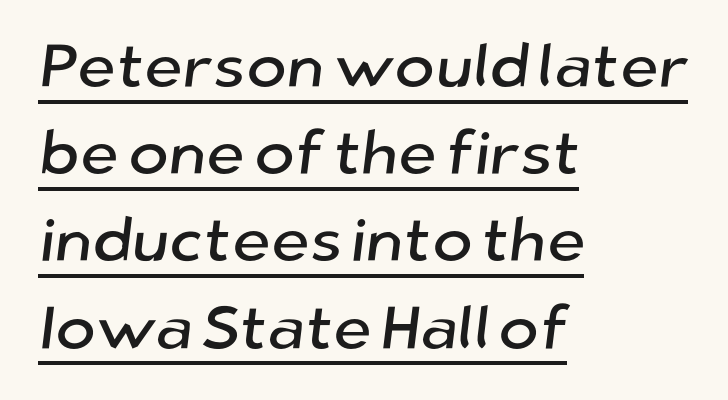
Q: Is the typeface a serif or a sans-serif typeface? A: Sans-serif.
Q: Is the text underlined? A: Yes.
Q: How is the paragraph aligned? A: Left-aligned.
Q: Is the spacing between letters normal or unusually wide? A: Normal.
Q: Is the spacing between lines tight, normal or loose? A: Normal.
Q: Width (condensed, normal, or wide)? A: Normal.
Q: Stroke contrast? A: Low.
Q: x-height? A: Medium.
Q: Monospaced? A: No.
